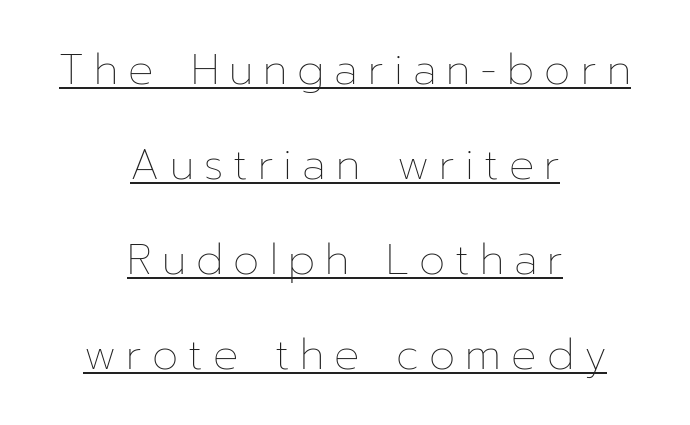
Here the designer chose a conventional face with non-uniform glyph widths. Like a heading marked for emphasis, these lines bear an underscore. Words appear elongated and porous because spacing is wide. The text block is weighted toward neither margin, spreading evenly from the middle. This is the regular roman posture of the typeface.
